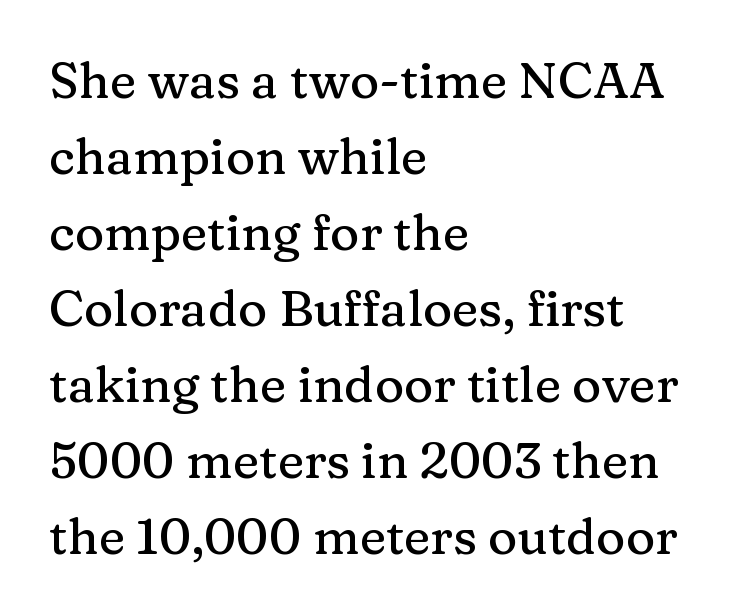
{"serif": "yes", "italic": "no", "width": "normal", "stroke_contrast": "medium", "x_height": "medium", "monospaced": "no", "underline": "no", "align": "left", "line_spacing": "normal", "line_spacing_ratio": 1.52, "letter_spacing": "normal", "letter_spacing_em": 0.0, "glyph_px": 50}
